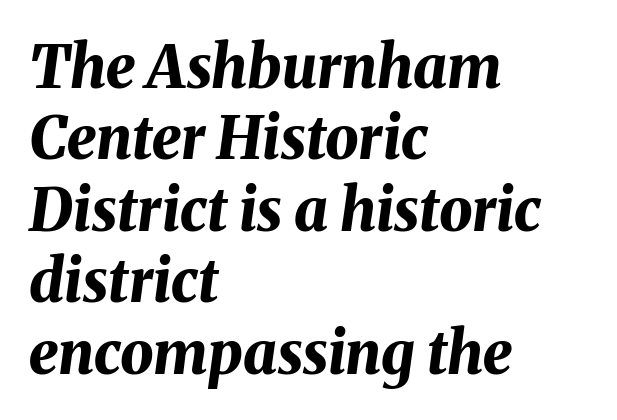
Q: Is the text bold? A: Yes.
Q: Is the text italic (slanted)? A: Yes, it leans right by about 8 degrees.
Q: Is the text underlined? A: No.
Q: How is the paragraph aligned? A: Left-aligned.
Q: Is the spacing between letters normal or unusually wide? A: Normal.
Q: Width (condensed, normal, or wide)? A: Normal.
Q: Stroke contrast? A: Medium.
Q: x-height? A: Medium.
Q: Monospaced? A: No.
